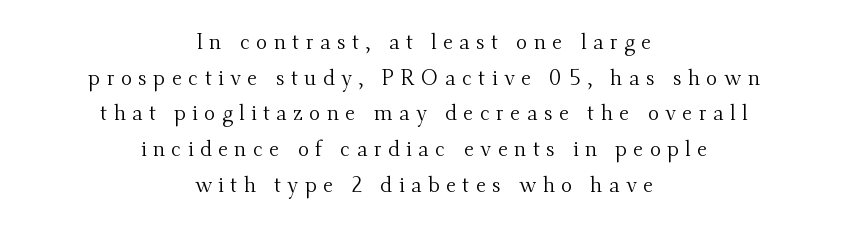
Q: Is the text bold? A: No.
Q: Is the text italic (slanted)? A: No, it is upright.
Q: Is the text underlined? A: No.
Q: How is the paragraph aligned? A: Centered.
Q: Is the spacing between letters normal or unusually wide? A: Unusually wide.
Q: Is the spacing between lines tight, normal or loose? A: Normal.
